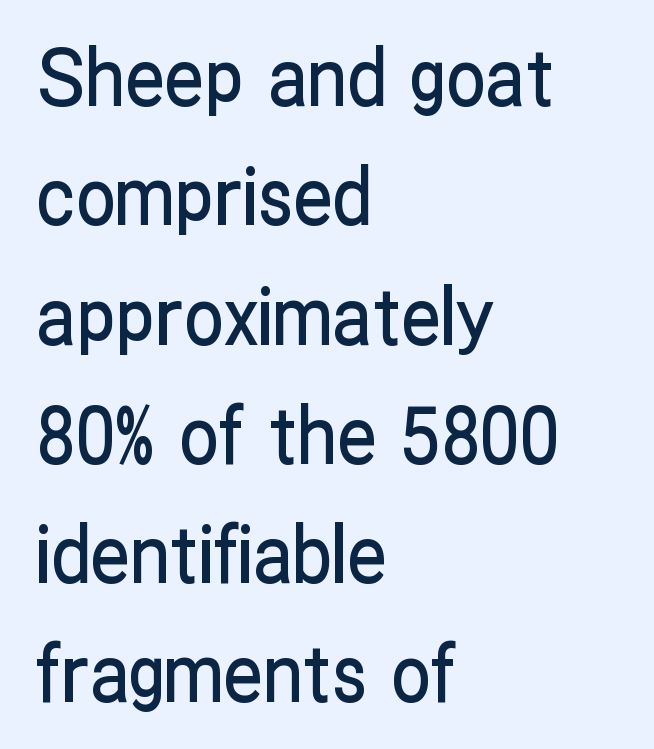
Q: Is the text italic (slanted)? A: No, it is upright.
Q: Is the typeface a serif or a sans-serif typeface? A: Sans-serif.
Q: Is the text underlined? A: No.
Q: How is the paragraph aligned? A: Left-aligned.
Q: Is the spacing between letters normal or unusually wide? A: Normal.
Q: Is the spacing between lines tight, normal or loose? A: Normal.
Q: Width (condensed, normal, or wide)? A: Condensed.
Q: Stroke contrast? A: Low.
Q: x-height? A: Medium.
Q: Monospaced? A: No.
